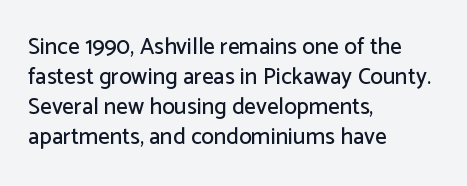
Q: Is the text italic (slanted)? A: No, it is upright.
Q: Is the text underlined? A: No.
Q: How is the paragraph aligned? A: Left-aligned.
Q: Is the spacing between letters normal or unusually wide? A: Normal.
Q: Is the spacing between lines tight, normal or loose? A: Normal.
